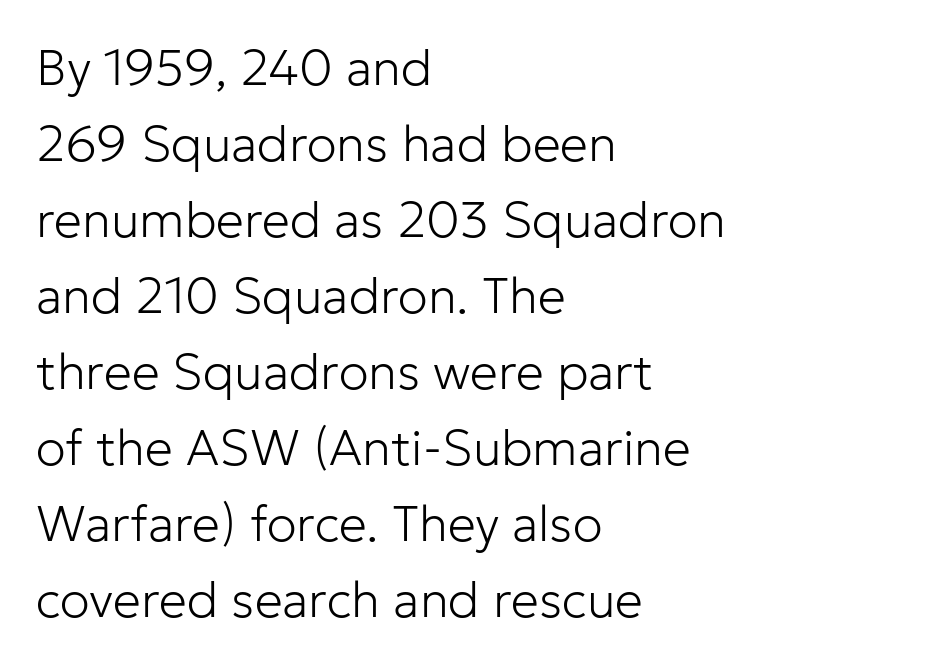
The image shows 50 px light sans-serif type, upright; set left-aligned, normal line spacing (1.52x), normal letter spacing, not underlined; low stroke contrast and a medium x-height.
